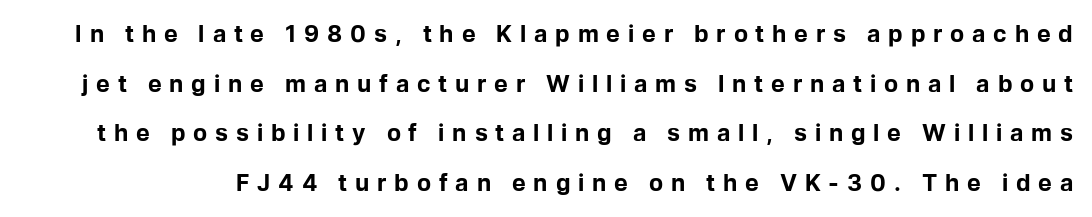
The image shows 23 px bold type, upright; set loose line spacing (2.16x), unusually wide letter spacing (+0.34 em), not underlined.
